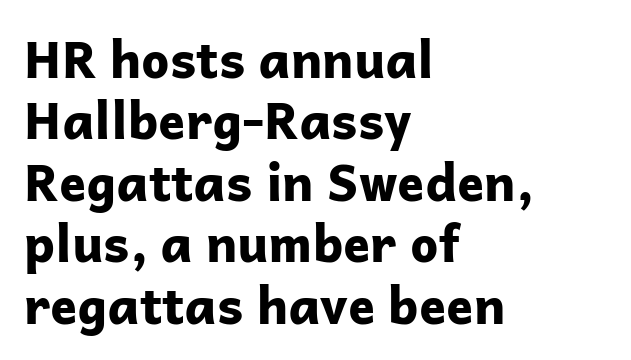
It's the straight-up-and-down kind of type. I'd describe the lettering as bold — thick and assertive. Alignment: flush left. Think of a printed novel: that variable character pitch is what you see here. The face used here is a sans, in the tradition of grotesques and geometrics. This rendering features lettering with no underline.
